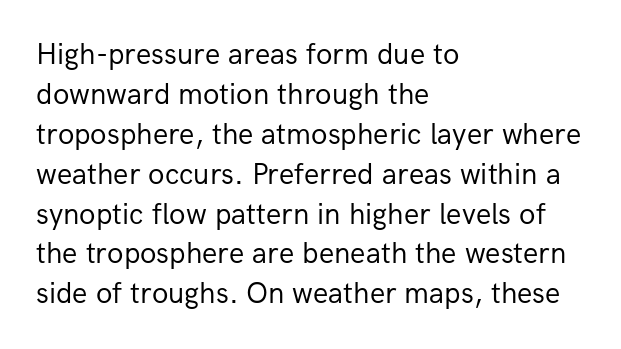
The image shows 30 px regular-weight sans-serif type, upright; set left-aligned, normal line spacing (1.33x), normal letter spacing, not underlined; low stroke contrast and a medium x-height.
